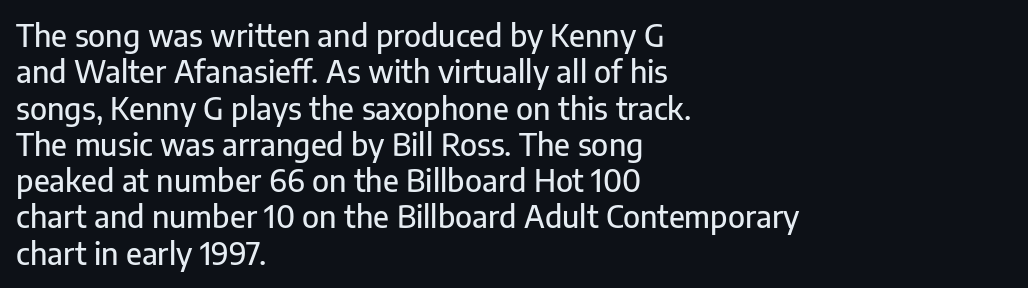
Q: Is the text italic (slanted)? A: No, it is upright.
Q: Is the typeface a serif or a sans-serif typeface? A: Sans-serif.
Q: Is the text underlined? A: No.
Q: How is the paragraph aligned? A: Left-aligned.
Q: Is the spacing between letters normal or unusually wide? A: Normal.
Q: Width (condensed, normal, or wide)? A: Normal.
Q: Stroke contrast? A: Low.
Q: x-height? A: Medium.
Q: Monospaced? A: No.
